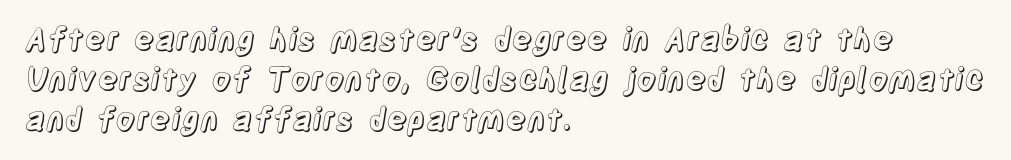
The image shows 31 px condensed type; set left-aligned, normal line spacing (1.29x), normal letter spacing, not underlined; a large x-height.
